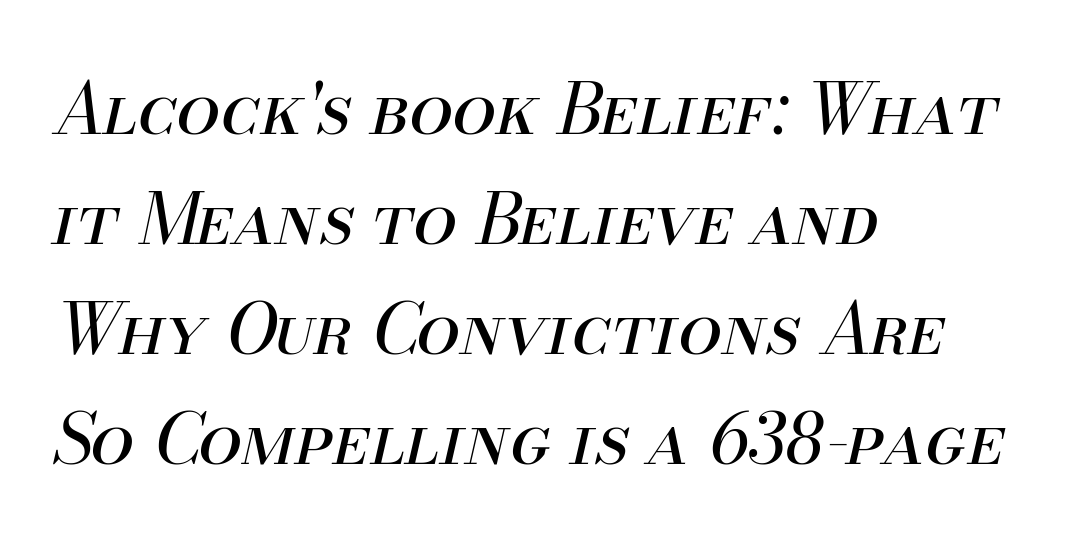
Q: Is the text bold? A: No.
Q: Is the text italic (slanted)? A: Yes, it leans right by about 13 degrees.
Q: Is the text underlined? A: No.
Q: How is the paragraph aligned? A: Left-aligned.
Q: Is the spacing between letters normal or unusually wide? A: Normal.
Q: Is the spacing between lines tight, normal or loose? A: Normal.
Q: Width (condensed, normal, or wide)? A: Normal.
Q: Stroke contrast? A: Medium.
Q: x-height? A: Small.
Q: Monospaced? A: No.
